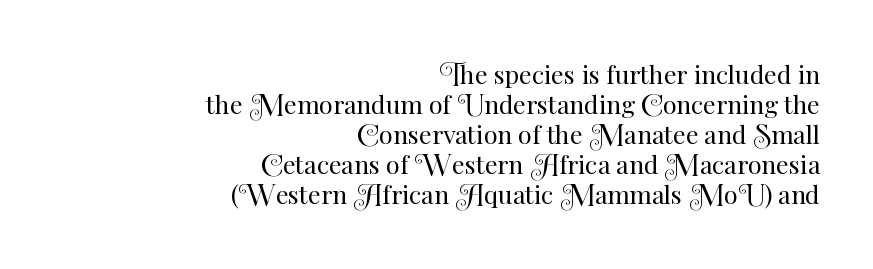
Just letters on the line, the space beneath them empty. The passage shown is not bold in any degree. Honestly, the letter spacing is just normal — you wouldn't notice it. A flush-right, rag-left setting is used for this passage. Every stem runs plumb, perpendicular to the baseline.
